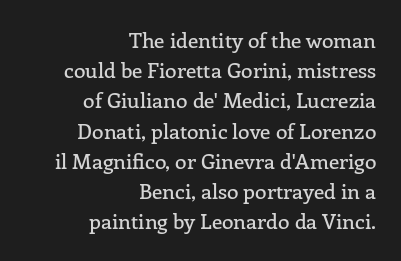
The image shows 21 px text type, upright; set right-aligned, normal line spacing (1.44x), normal letter spacing, not underlined.
